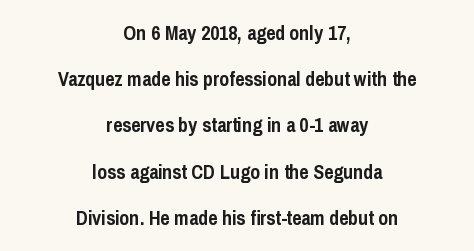
The image shows 20 px bold type, upright; set centered, loose line spacing (2.31x), normal letter spacing, not underlined.
